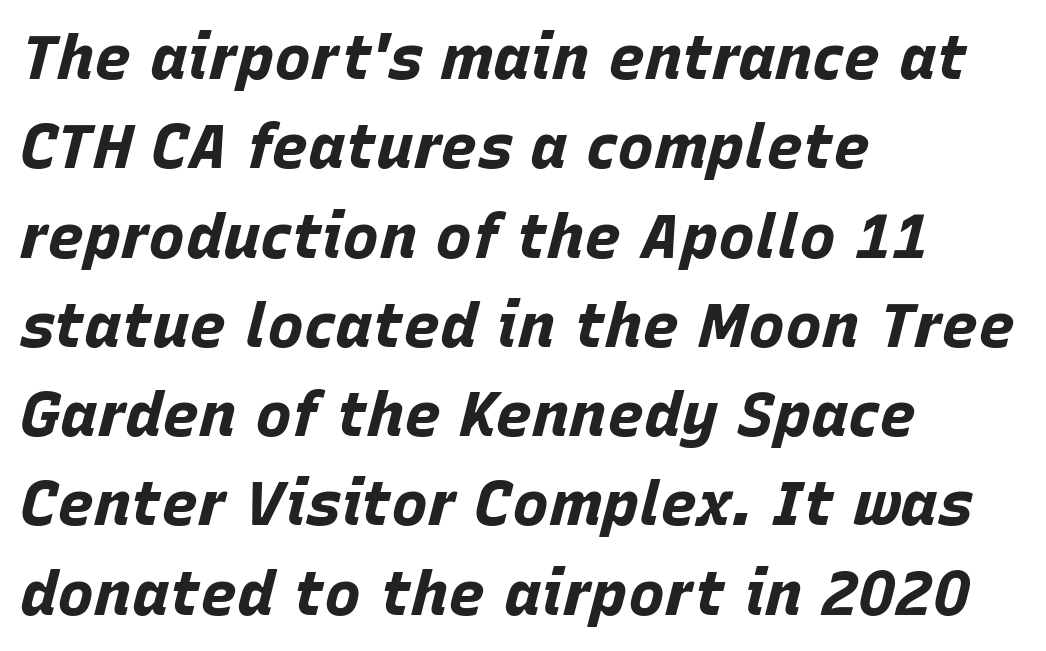
Q: Is the text bold? A: Yes.
Q: Is the text italic (slanted)? A: Yes, it leans right by about 15 degrees.
Q: Is the text underlined? A: No.
Q: How is the paragraph aligned? A: Left-aligned.
Q: Is the spacing between letters normal or unusually wide? A: Normal.
Q: Is the spacing between lines tight, normal or loose? A: Normal.
Q: Width (condensed, normal, or wide)? A: Normal.
Q: Stroke contrast? A: Low.
Q: x-height? A: Large.
Q: Monospaced? A: No.
